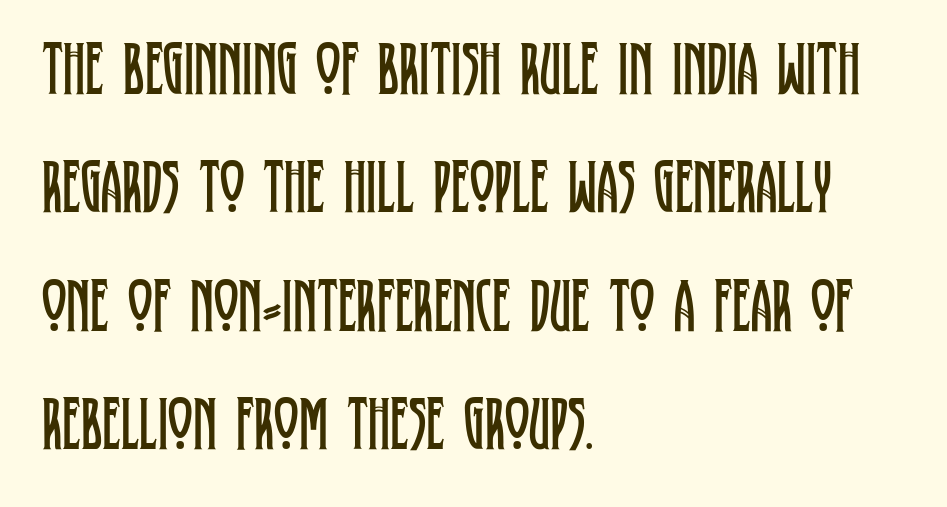
All the whitespace from short lines collects on the right. The passage shown is typed in a proportional face where columns would drift. The glyphs in this specimen are seriffed. This rendering leaves character spacing at its baseline value. Caption: face not bold, strokes unweighted. The lettering holds an erect, upright posture throughout.
